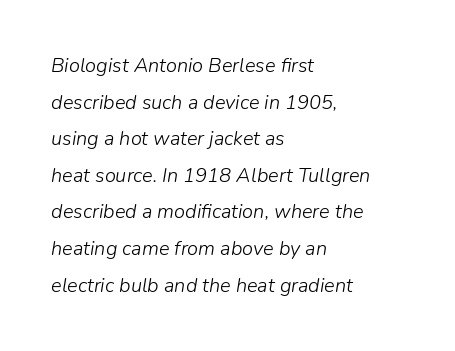
These lines were composed using italics. Nothing unusual about the tracking: characters are spaced as the font intends. The specimen omits any rule beneath the text block's lines. Horizontally, the lines are justified to the leading edge only.
